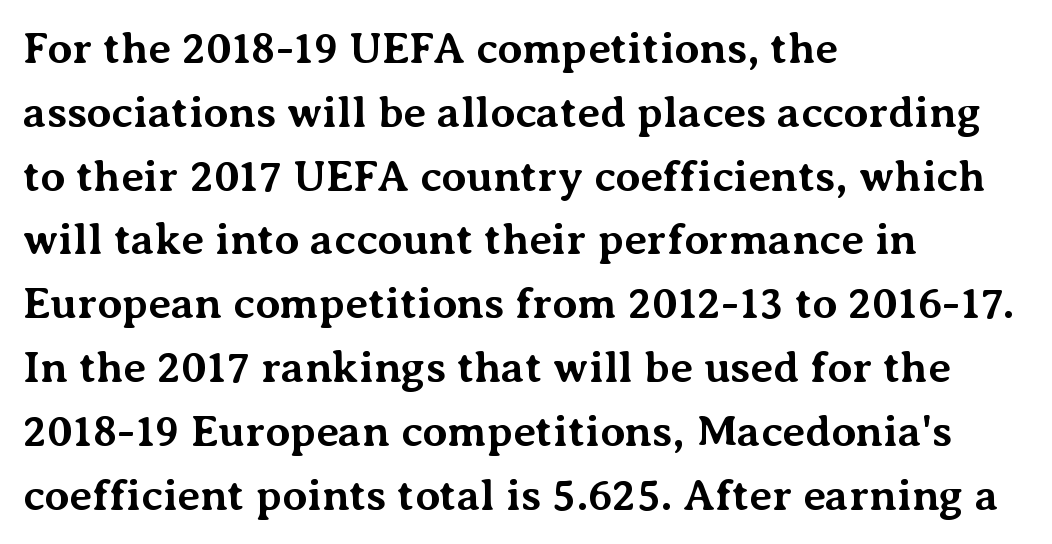
{"serif": "yes", "italic": "no", "bold": "yes", "weight": "bold", "width": "normal", "stroke_contrast": "medium", "x_height": "medium", "monospaced": "no", "underline": "no", "align": "left", "line_spacing": "normal", "line_spacing_ratio": 1.45, "letter_spacing": "normal", "letter_spacing_em": 0.0, "glyph_px": 44}
